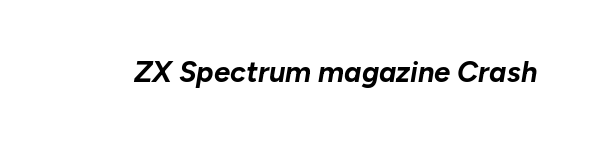
The image shows 29 px bold type, italic (leaning right); set normal letter spacing, not underlined; low stroke contrast and a medium x-height.
